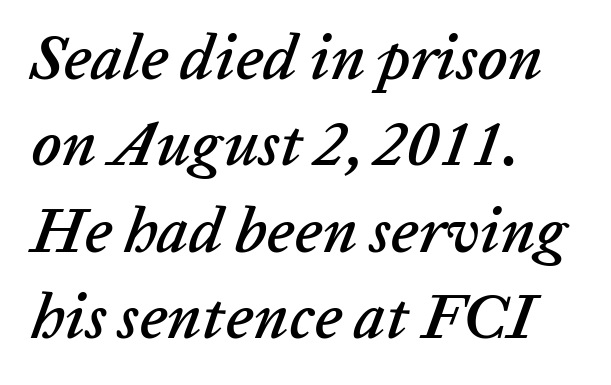
Q: Is the text italic (slanted)? A: Yes, it leans right by about 20 degrees.
Q: Is the text underlined? A: No.
Q: How is the paragraph aligned? A: Left-aligned.
Q: Is the spacing between letters normal or unusually wide? A: Normal.
Q: Is the spacing between lines tight, normal or loose? A: Normal.
Q: Width (condensed, normal, or wide)? A: Normal.
Q: Stroke contrast? A: Low.
Q: x-height? A: Medium.
Q: Monospaced? A: No.
